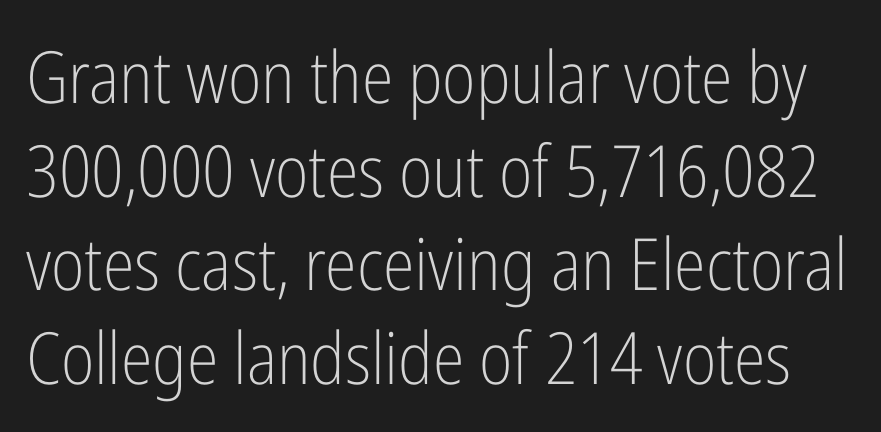
A typesetter would call this zero additional tracking. The lines sit at an ordinary, default distance from one another. Underline: absent. Is this a sans? Yes — the strokes have no serifs.
